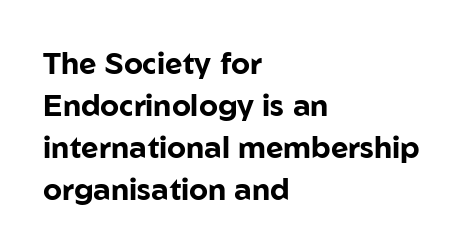
The image shows 30 px bold sans-serif type, upright; set left-aligned, normal line spacing (1.4x), normal letter spacing, not underlined; low stroke contrast and a medium x-height.
